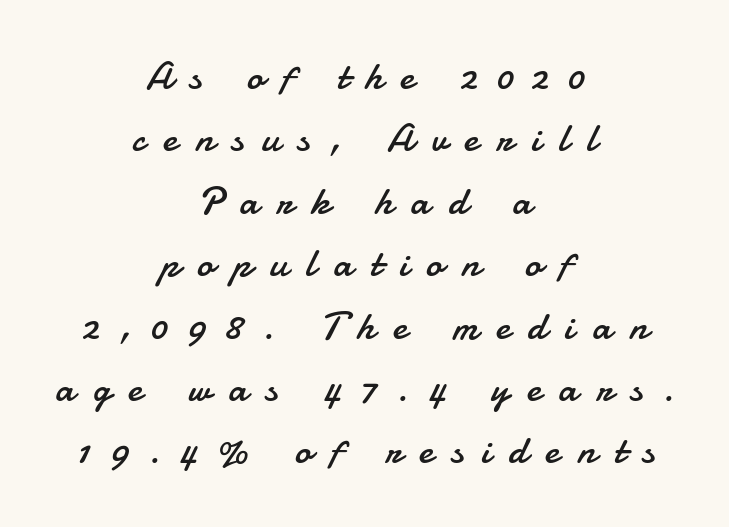
Q: Is the text bold? A: No.
Q: Is the text italic (slanted)? A: Yes.
Q: Is the typeface a serif or a sans-serif typeface? A: Sans-serif.
Q: Is the text underlined? A: No.
Q: How is the paragraph aligned? A: Centered.
Q: Is the spacing between letters normal or unusually wide? A: Unusually wide.
Q: Is the spacing between lines tight, normal or loose? A: Normal.
Q: Width (condensed, normal, or wide)? A: Normal.
Q: Stroke contrast? A: Low.
Q: x-height? A: Small.
Q: Monospaced? A: No.
